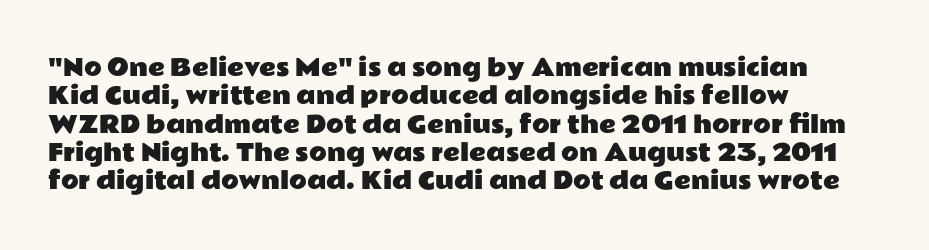
One-word summary of the alignment: left. These lines keep a tight, regular rhythm from letter to letter. Letters rest on an invisible, unmarked baseline. In terms of posture, this sample is upright.
